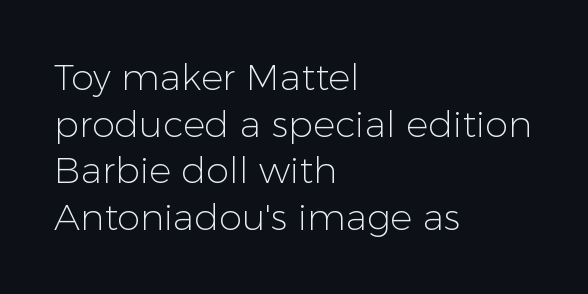
A typesetter would label this face a sans. Here the designer chose a conventional face with non-uniform glyph widths. Summary of vertical rhythm: regular, with standard interline spacing. Stems here are at most as thick as an everyday book face. Posture: straight, roman, zero tilt.
